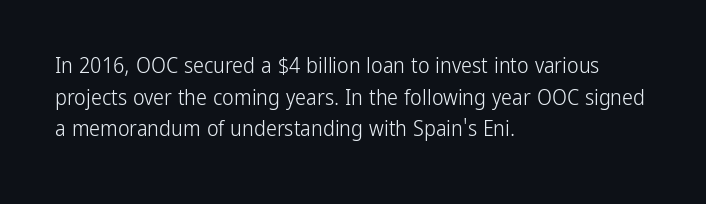
{"italic": "no", "bold": "no", "underline": "no", "align": "left", "line_spacing": "normal", "line_spacing_ratio": 1.44, "letter_spacing": "normal", "letter_spacing_em": 0.0, "glyph_px": 22}
